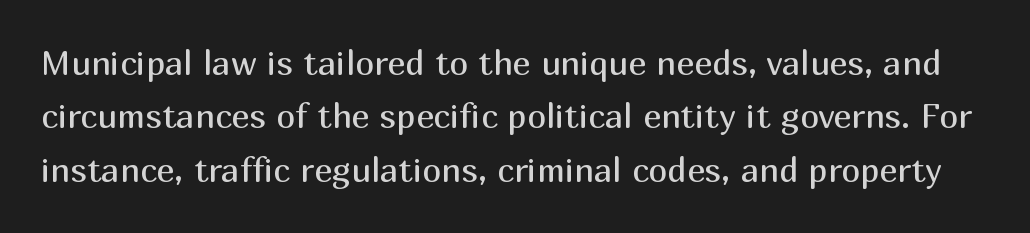
Q: Is the text bold? A: No.
Q: Is the text italic (slanted)? A: No, it is upright.
Q: Is the typeface a serif or a sans-serif typeface? A: Sans-serif.
Q: Is the text underlined? A: No.
Q: Is the spacing between letters normal or unusually wide? A: Normal.
Q: Is the spacing between lines tight, normal or loose? A: Normal.
Q: Width (condensed, normal, or wide)? A: Normal.
Q: Stroke contrast? A: Medium.
Q: x-height? A: Medium.
Q: Monospaced? A: No.
